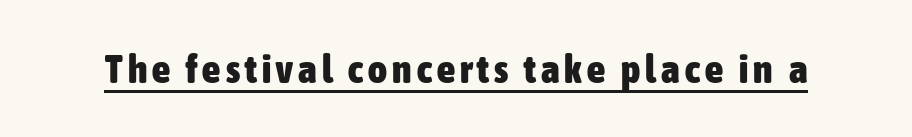
Q: Is the text bold? A: Yes.
Q: Is the text italic (slanted)? A: No, it is upright.
Q: Is the typeface a serif or a sans-serif typeface? A: Sans-serif.
Q: Is the text underlined? A: Yes.
Q: Width (condensed, normal, or wide)? A: Condensed.
Q: Stroke contrast? A: Low.
Q: x-height? A: Medium.
Q: Monospaced? A: No.
